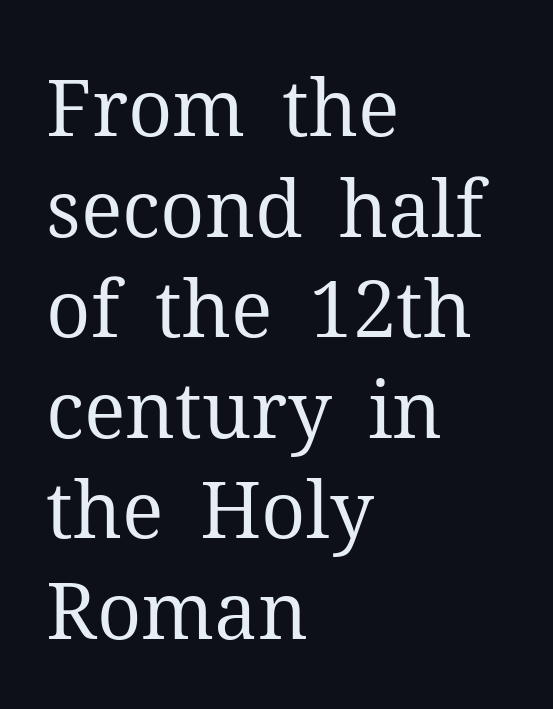
Q: Is the text bold? A: No.
Q: Is the text italic (slanted)? A: No, it is upright.
Q: Is the typeface a serif or a sans-serif typeface? A: Serif.
Q: Is the text underlined? A: No.
Q: How is the paragraph aligned? A: Left-aligned.
Q: Is the spacing between letters normal or unusually wide? A: Normal.
Q: Is the spacing between lines tight, normal or loose? A: Normal.
Q: Width (condensed, normal, or wide)? A: Normal.
Q: Stroke contrast? A: Medium.
Q: x-height? A: Medium.
Q: Monospaced? A: No.
